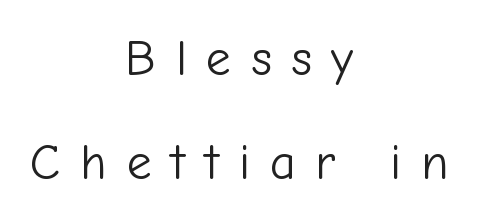
The image shows 50 px light sans-serif type, upright; set centered, loose line spacing (2.08x), unusually wide letter spacing (+0.39 em), not underlined; low stroke contrast and a medium x-height.
